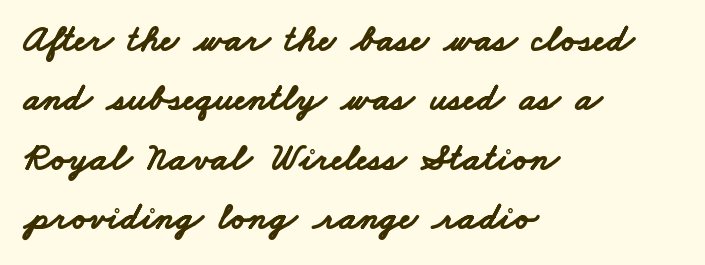
{"serif": "no", "bold": "yes", "weight": "bold", "width": "wide", "stroke_contrast": "low", "x_height": "small", "monospaced": "no", "underline": "no", "align": "left", "line_spacing": "normal", "line_spacing_ratio": 1.56, "letter_spacing": "normal", "letter_spacing_em": 0.0, "glyph_px": 38}
